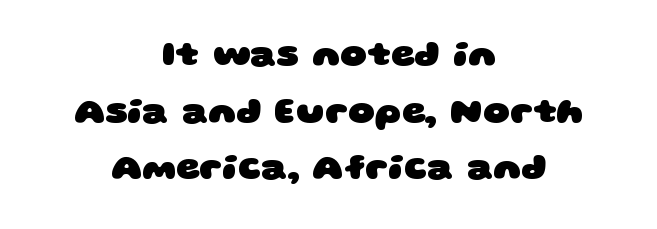
The passage shown has conventional tracking throughout. Alignment: centered. Thick stems and heavy bowls — unmistakably bold. The leading is moderate, giving the passage an even texture. The letters carry no serifs — their stems end cleanly without finishing strokes.
